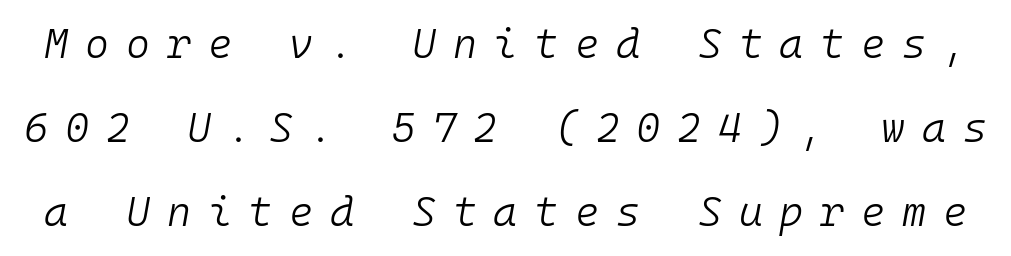
Q: Is the text bold? A: No.
Q: Is the text italic (slanted)? A: Yes, it leans right by about 10 degrees.
Q: Is the text underlined? A: No.
Q: Is the spacing between letters normal or unusually wide? A: Unusually wide.
Q: Is the spacing between lines tight, normal or loose? A: Loose.
Q: Width (condensed, normal, or wide)? A: Normal.
Q: Stroke contrast? A: Low.
Q: x-height? A: Medium.
Q: Monospaced? A: Yes.
